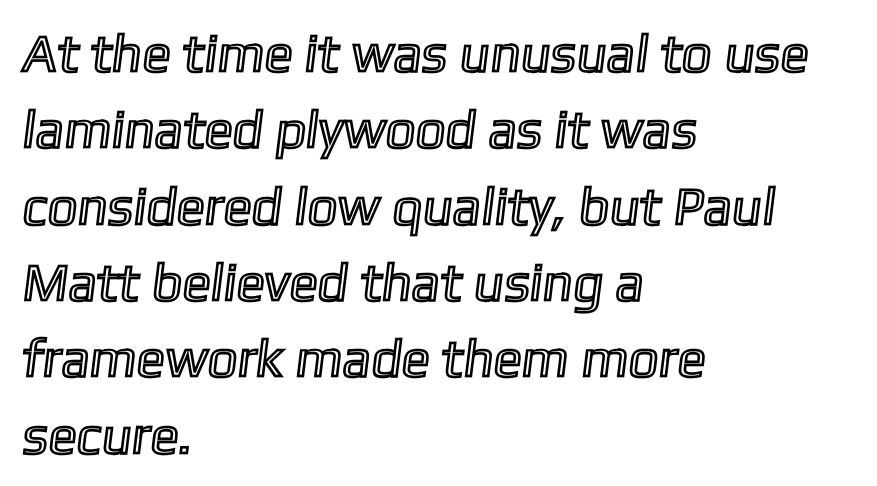
In terms of leading, this rendering sits right in the middle. These lines are rendered in a variable-pitch font. Standard letterfit; no display-style spreading of the glyphs. Nobody drew a line under any word here. Left-aligned paragraph, ragged on the right.
